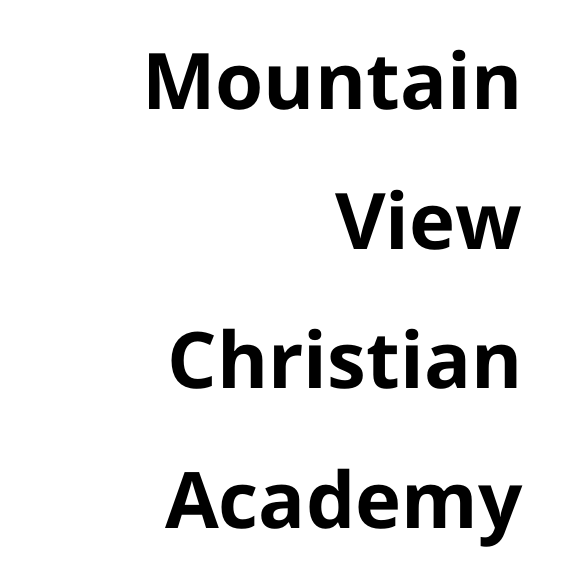
{"serif": "no", "italic": "no", "bold": "yes", "weight": "bold", "width": "normal", "stroke_contrast": "low", "x_height": "medium", "monospaced": "no", "underline": "no", "align": "right", "line_spacing_ratio": 1.79, "letter_spacing": "normal", "letter_spacing_em": 0.0, "glyph_px": 78}
